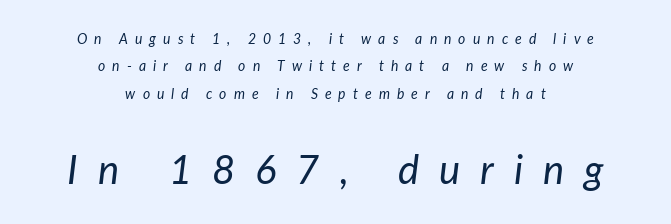
Q: Is the text bold? A: No.
Q: Is the text italic (slanted)? A: Yes, it leans right by about 7 degrees.
Q: Is the text underlined? A: No.
Q: How is the paragraph aligned? A: Centered.
Q: Is the spacing between letters normal or unusually wide? A: Unusually wide.
Q: Is the spacing between lines tight, normal or loose? A: Loose.
Q: Which block of text is set in a larger size, the first (top) or the second (bottom)? A: The second (bottom) one.
Q: Width (condensed, normal, or wide)? A: Normal.
Q: Stroke contrast? A: Low.
Q: x-height? A: Medium.
Q: Monospaced? A: No.
